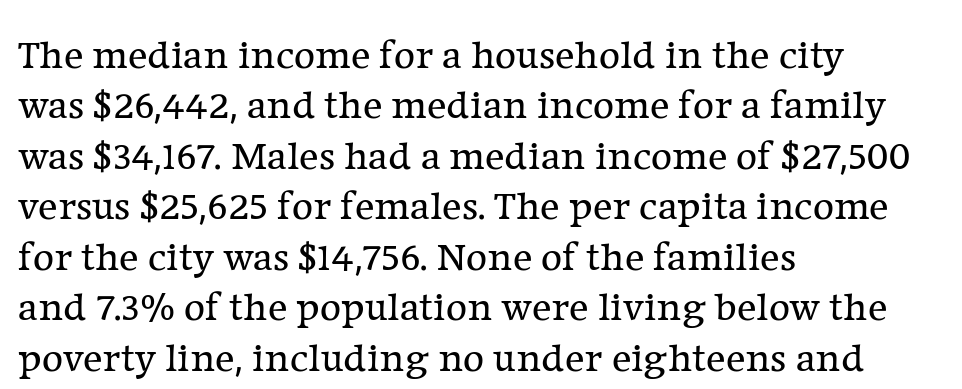
A typesetter would mark this as roman, not italic. Font category for this specimen: serif. Descender tails drop into unmarked territory. Varying glyph widths throughout — classic text-font behaviour.
